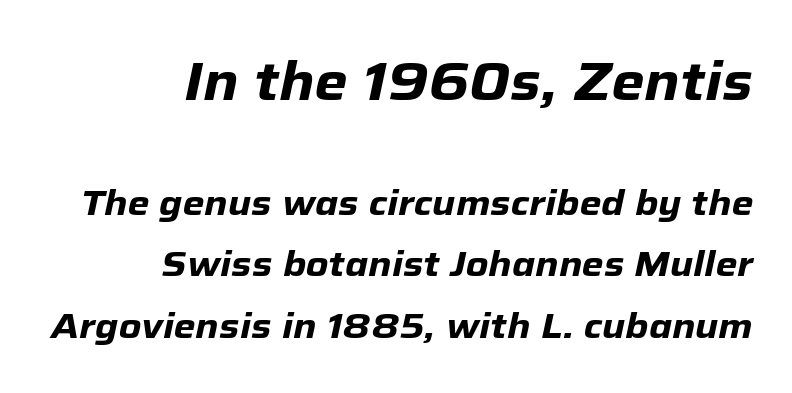
Q: Is the text bold? A: Yes.
Q: Is the text italic (slanted)? A: Yes, it leans right by about 12 degrees.
Q: Is the text underlined? A: No.
Q: How is the paragraph aligned? A: Right-aligned.
Q: Is the spacing between letters normal or unusually wide? A: Normal.
Q: Which block of text is set in a larger size, the first (top) or the second (bottom)? A: The first (top) one.
Q: Width (condensed, normal, or wide)? A: Normal.
Q: Stroke contrast? A: Low.
Q: x-height? A: Medium.
Q: Monospaced? A: No.
